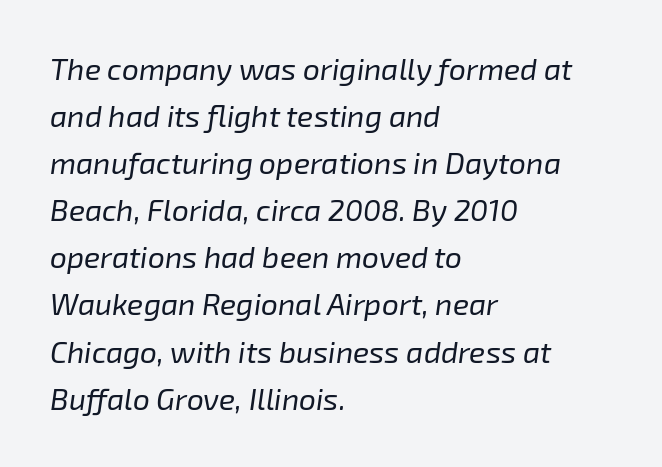
{"italic": "yes", "lean": "right", "slant_degrees": 8, "bold": "no", "weight": "regular", "width": "normal", "stroke_contrast": "low", "x_height": "medium", "monospaced": "no", "underline": "no", "align": "left", "line_spacing": "normal", "line_spacing_ratio": 1.57, "letter_spacing": "normal", "letter_spacing_em": 0.0, "glyph_px": 30}
